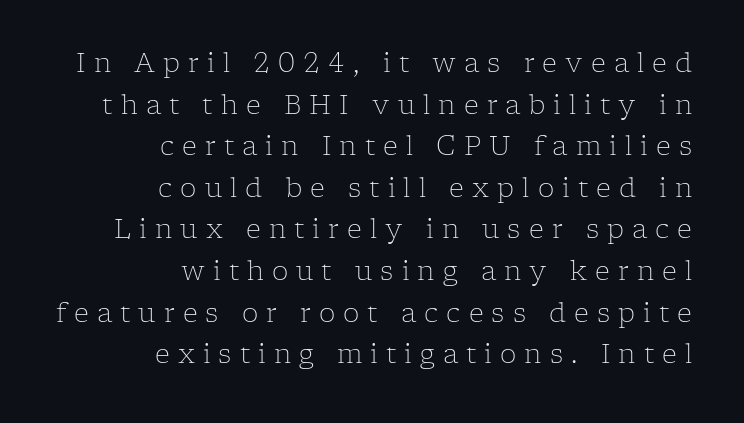
Q: Is the text bold? A: No.
Q: Is the text italic (slanted)? A: No, it is upright.
Q: Is the text underlined? A: No.
Q: How is the paragraph aligned? A: Right-aligned.
Q: Is the spacing between letters normal or unusually wide? A: Unusually wide.
Q: Is the spacing between lines tight, normal or loose? A: Normal.
